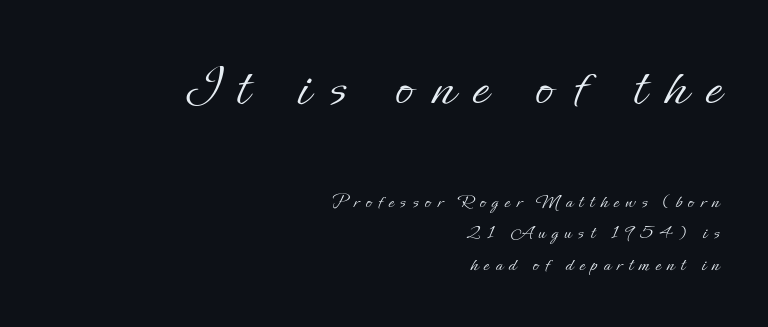
The image shows 59 px light type; set right-aligned, normal line spacing (1.57x), unusually wide letter spacing (+0.31 em), not underlined; the first (top) block is 2.95x larger; low stroke contrast and a small x-height.
